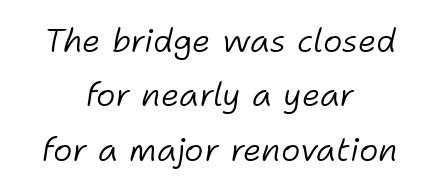
The image shows 33 px light type, italic (leaning right); set centered, normal line spacing (1.65x), normal letter spacing, not underlined; low stroke contrast and a medium x-height.
